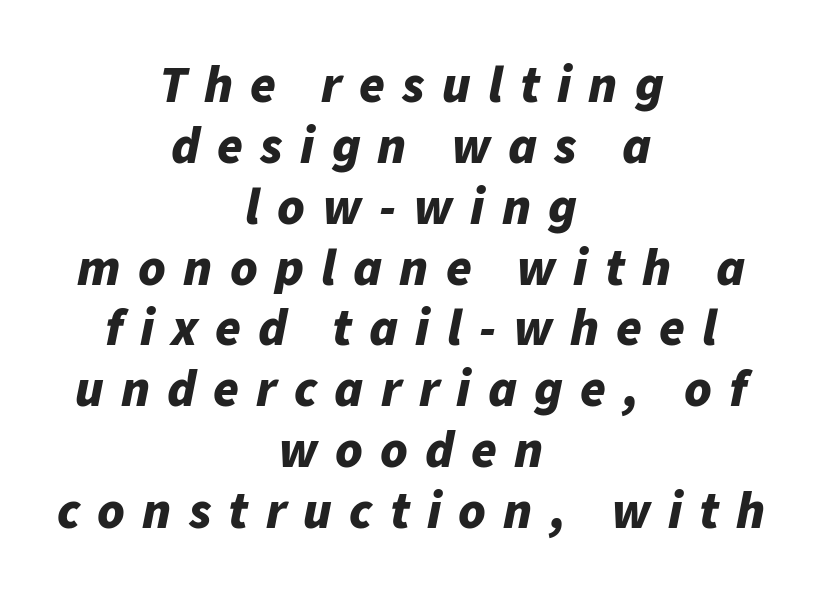
The image shows 52 px bold type, italic (leaning right); set centered, line spacing 1.17x, unusually wide letter spacing (+0.33 em), not underlined; low stroke contrast and a medium x-height.
